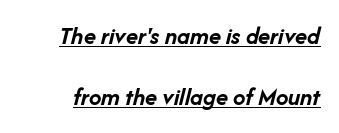
Q: Is the text bold? A: Yes.
Q: Is the text italic (slanted)? A: Yes, it leans right by about 14 degrees.
Q: Is the text underlined? A: Yes.
Q: Is the spacing between letters normal or unusually wide? A: Normal.
Q: Is the spacing between lines tight, normal or loose? A: Loose.
